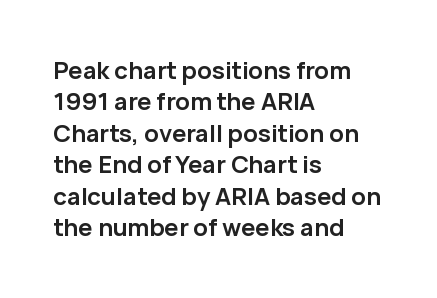
Q: Is the text bold? A: Yes.
Q: Is the text italic (slanted)? A: No, it is upright.
Q: Is the text underlined? A: No.
Q: How is the paragraph aligned? A: Left-aligned.
Q: Is the spacing between letters normal or unusually wide? A: Normal.
Q: Is the spacing between lines tight, normal or loose? A: Normal.
